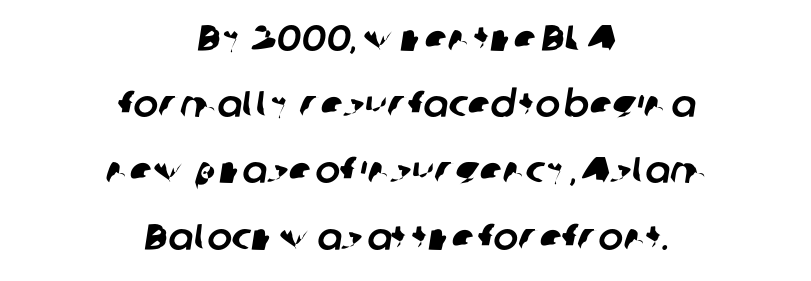
Q: Is the typeface a serif or a sans-serif typeface? A: Sans-serif.
Q: Is the text underlined? A: No.
Q: How is the paragraph aligned? A: Centered.
Q: Is the spacing between letters normal or unusually wide? A: Normal.
Q: Width (condensed, normal, or wide)? A: Normal.
Q: Stroke contrast? A: Low.
Q: x-height? A: Medium.
Q: Monospaced? A: No.
